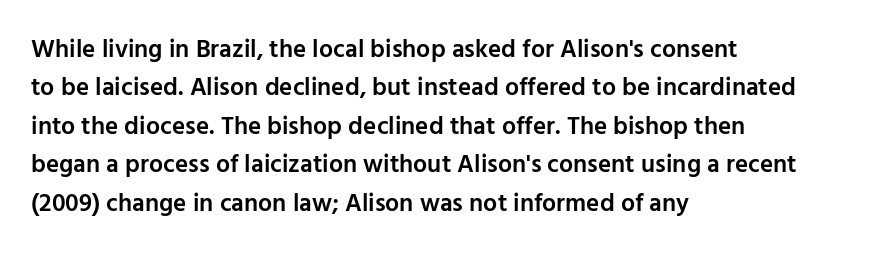
The image shows 25 px text type, upright; set left-aligned, normal line spacing (1.54x), normal letter spacing, not underlined.
